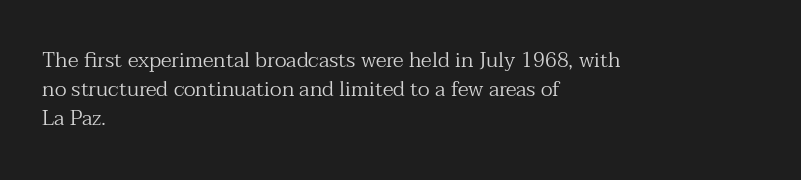
{"italic": "no", "bold": "no", "underline": "no", "align": "left", "line_spacing": "normal", "line_spacing_ratio": 1.39, "letter_spacing": "normal", "letter_spacing_em": 0.0, "glyph_px": 21}
